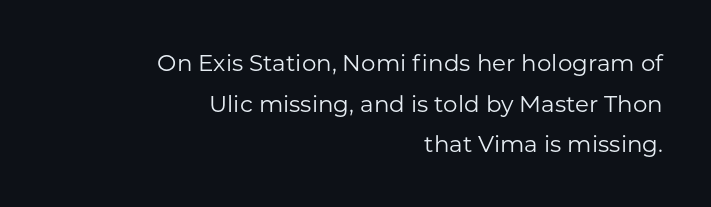
Q: Is the text bold? A: No.
Q: Is the text italic (slanted)? A: No, it is upright.
Q: Is the text underlined? A: No.
Q: How is the paragraph aligned? A: Right-aligned.
Q: Is the spacing between letters normal or unusually wide? A: Normal.
